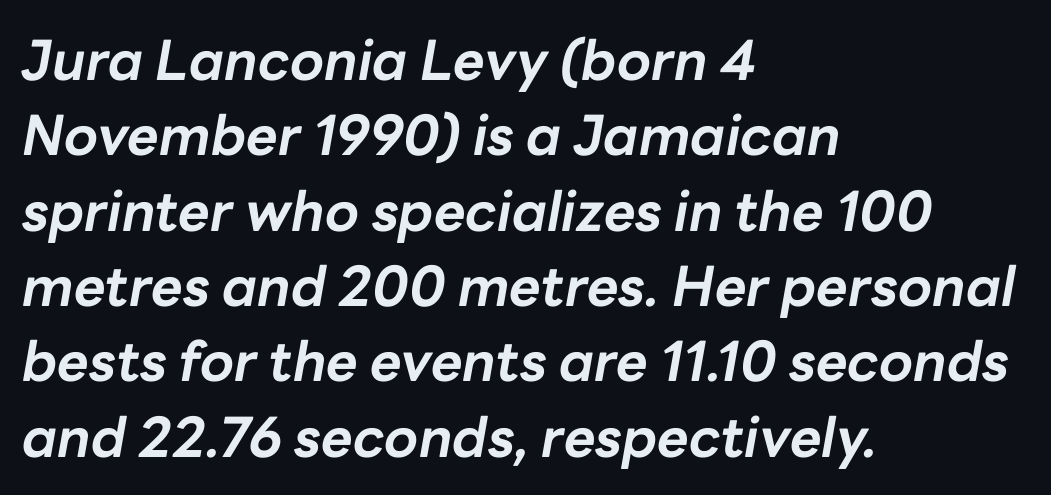
{"italic": "yes", "lean": "right", "slant_degrees": 10, "bold": "yes", "weight": "bold", "width": "normal", "stroke_contrast": "low", "x_height": "medium", "monospaced": "no", "underline": "no", "align": "left", "line_spacing": "normal", "line_spacing_ratio": 1.37, "letter_spacing": "normal", "letter_spacing_em": 0.0, "glyph_px": 55}
